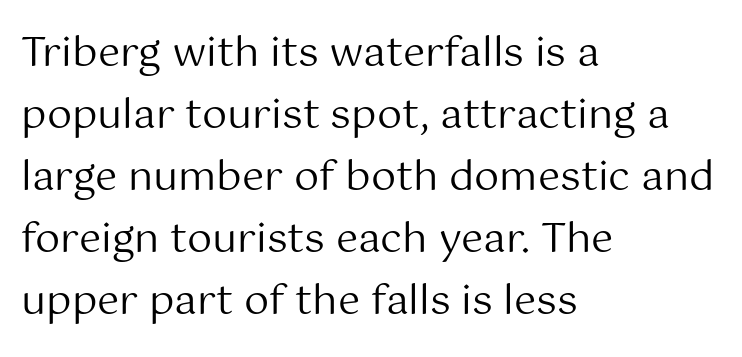
Q: Is the text bold? A: No.
Q: Is the text italic (slanted)? A: No, it is upright.
Q: Is the typeface a serif or a sans-serif typeface? A: Sans-serif.
Q: Is the text underlined? A: No.
Q: How is the paragraph aligned? A: Left-aligned.
Q: Is the spacing between letters normal or unusually wide? A: Normal.
Q: Is the spacing between lines tight, normal or loose? A: Normal.
Q: Width (condensed, normal, or wide)? A: Normal.
Q: Stroke contrast? A: Medium.
Q: x-height? A: Medium.
Q: Monospaced? A: No.
